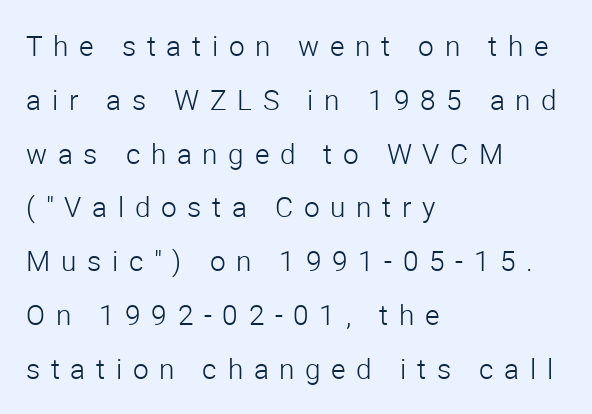
Q: Is the text bold? A: No.
Q: Is the text italic (slanted)? A: No, it is upright.
Q: Is the typeface a serif or a sans-serif typeface? A: Sans-serif.
Q: Is the text underlined? A: No.
Q: How is the paragraph aligned? A: Left-aligned.
Q: Is the spacing between letters normal or unusually wide? A: Unusually wide.
Q: Is the spacing between lines tight, normal or loose? A: Loose.
Q: Width (condensed, normal, or wide)? A: Normal.
Q: Stroke contrast? A: Low.
Q: x-height? A: Medium.
Q: Monospaced? A: No.
